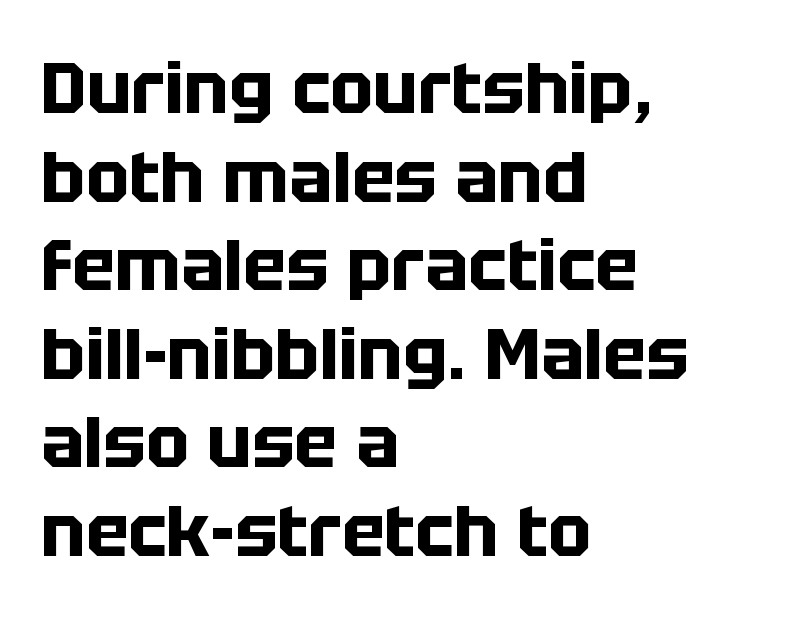
{"serif": "no", "italic": "no", "bold": "yes", "weight": "bold", "width": "normal", "stroke_contrast": "low", "x_height": "large", "monospaced": "no", "underline": "no", "align": "left", "line_spacing_ratio": 1.23, "letter_spacing": "normal", "letter_spacing_em": 0.0, "glyph_px": 72}
